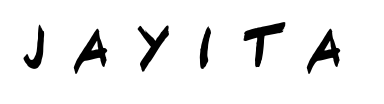
This sample uses a sans-serif face. Display-style spreading of the glyphs; the letterfit is very open. The letters advance in unequal steps, a hallmark of proportional type. The words here are not underlined.
